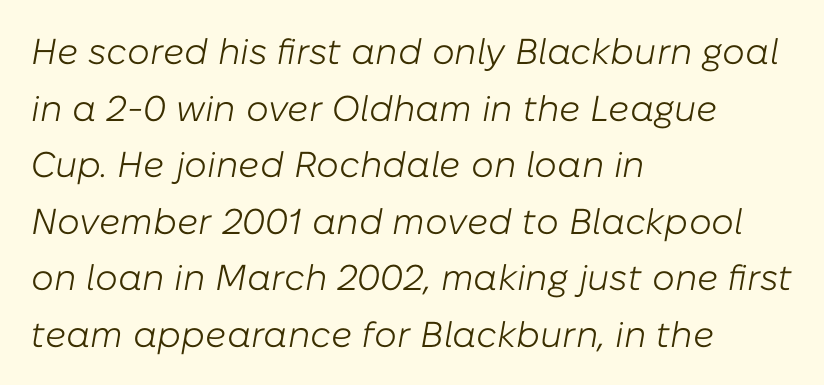
Nothing unusual about the tracking: characters are spaced as the font intends. Just letters on the line, the space beneath them empty. Is this a fixed-width face? No — the glyphs have proportional, varying widths. If you drew a ruler down the left edge, every line would touch it. A typesetter would mark this as italic. The rendering uses a moderate line-height, typical for paragraphs.
